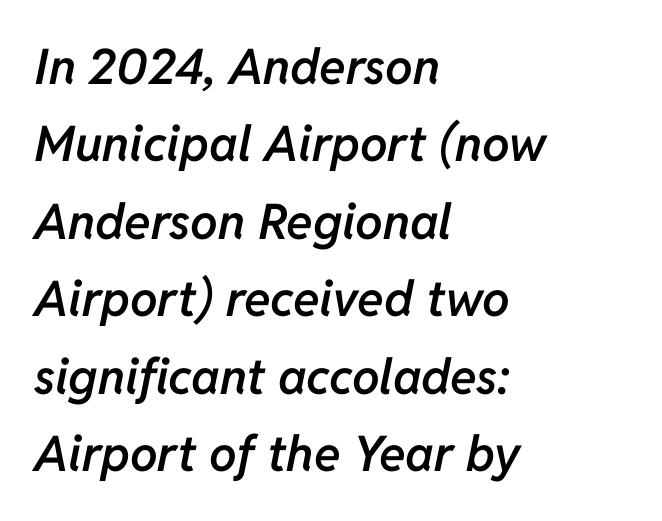
{"italic": "yes", "lean": "right", "slant_degrees": 11, "bold": "semi", "weight": "semibold", "width": "normal", "stroke_contrast": "low", "x_height": "medium", "monospaced": "no", "underline": "no", "align": "left", "line_spacing": "normal", "line_spacing_ratio": 1.58, "letter_spacing": "normal", "letter_spacing_em": 0.0, "glyph_px": 49}
